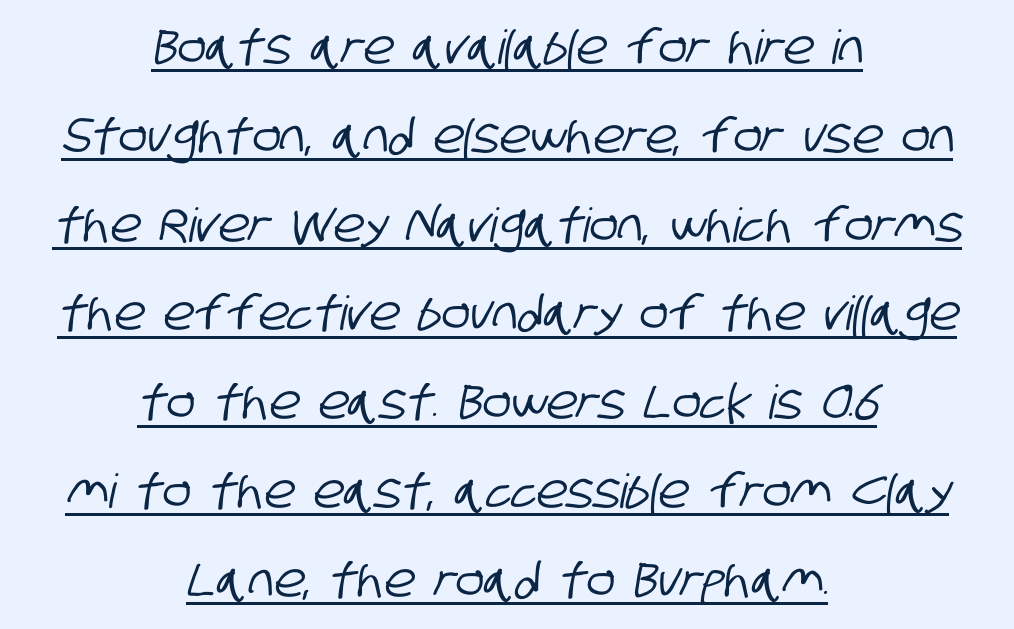
{"serif": "no", "width": "condensed", "stroke_contrast": "low", "x_height": "large", "monospaced": "no", "underline": "yes", "align": "center", "line_spacing_ratio": 1.89, "letter_spacing": "normal", "letter_spacing_em": 0.0, "glyph_px": 47}
